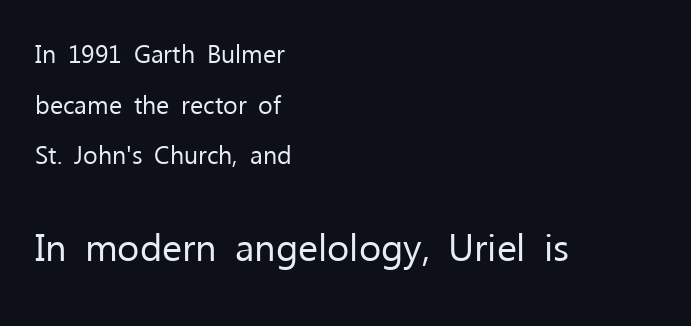
Character widths vary here, with narrow letters taking less room than wide ones. Each row of text sits above clean, open space. Bigger letters appear in the bottom chunk; the top chunk is reduced. A student would call this left alignment; a typographer would say flush left, rag right. Do the letters lean? They stand straight.
